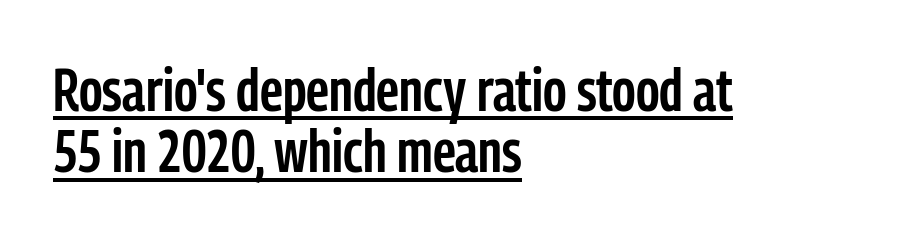
{"serif": "no", "italic": "no", "bold": "semi", "weight": "semibold", "width": "condensed", "stroke_contrast": "low", "x_height": "medium", "monospaced": "no", "underline": "yes", "align": "left", "line_spacing": "tight", "line_spacing_ratio": 1.04, "letter_spacing": "normal", "letter_spacing_em": 0.0, "glyph_px": 59}
